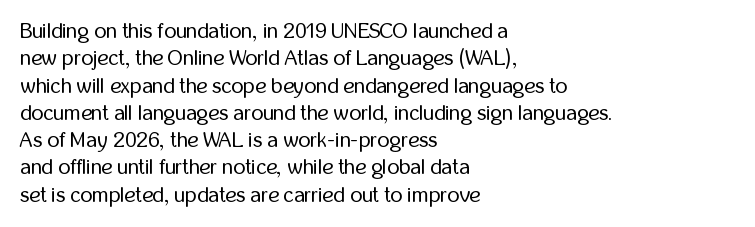
Q: Is the text bold? A: No.
Q: Is the text italic (slanted)? A: No, it is upright.
Q: Is the text underlined? A: No.
Q: How is the paragraph aligned? A: Left-aligned.
Q: Is the spacing between letters normal or unusually wide? A: Normal.
Q: Is the spacing between lines tight, normal or loose? A: Normal.
